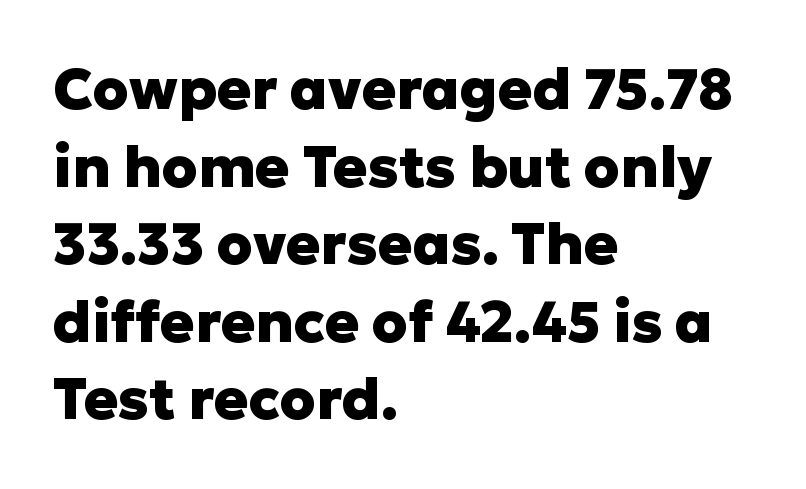
The image shows 57 px heavy sans-serif type, upright; set left-aligned, normal line spacing (1.36x), normal letter spacing, not underlined; low stroke contrast and a medium x-height.
